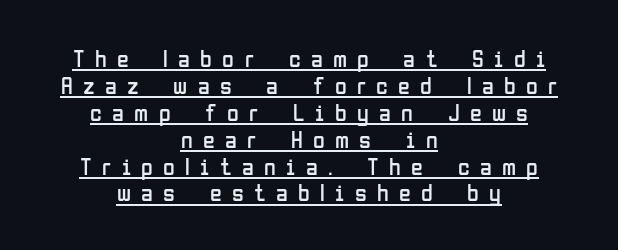
Whoever set this chose condensed vertical rhythm over breathing room. A roman cut, with each character standing at attention. The letters look calm and open, with moderate or lighter stems. The letterforms stand isolated, each surrounded by extra space.
